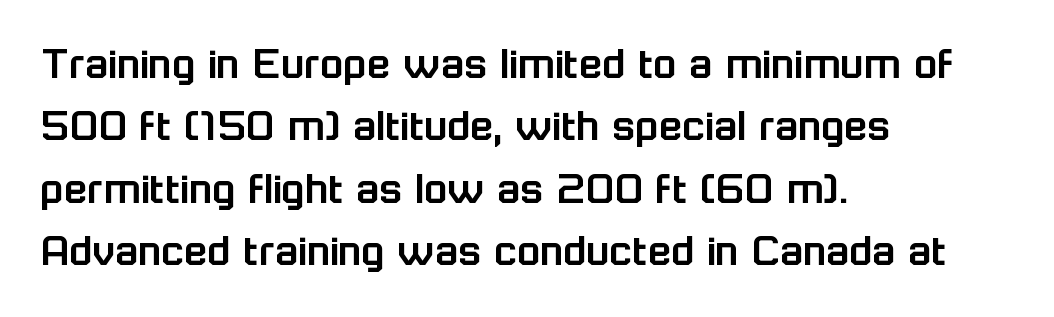
The image shows 48 px sans-serif type, upright; set left-aligned, normal line spacing (1.3x), normal letter spacing, not underlined; low stroke contrast and a medium x-height.
